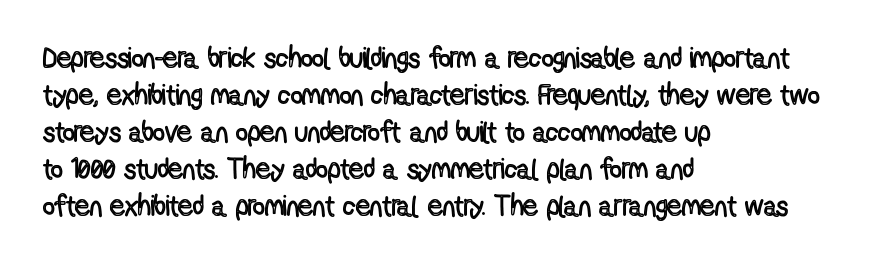
Q: Is the text italic (slanted)? A: No, it is upright.
Q: Is the text underlined? A: No.
Q: How is the paragraph aligned? A: Left-aligned.
Q: Is the spacing between letters normal or unusually wide? A: Normal.
Q: Is the spacing between lines tight, normal or loose? A: Normal.
Q: Width (condensed, normal, or wide)? A: Condensed.
Q: x-height? A: Medium.
Q: Monospaced? A: No.
